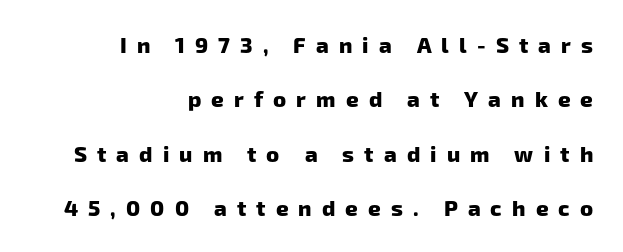
Q: Is the text bold? A: Yes.
Q: Is the text underlined? A: No.
Q: How is the paragraph aligned? A: Right-aligned.
Q: Is the spacing between letters normal or unusually wide? A: Unusually wide.
Q: Is the spacing between lines tight, normal or loose? A: Loose.
